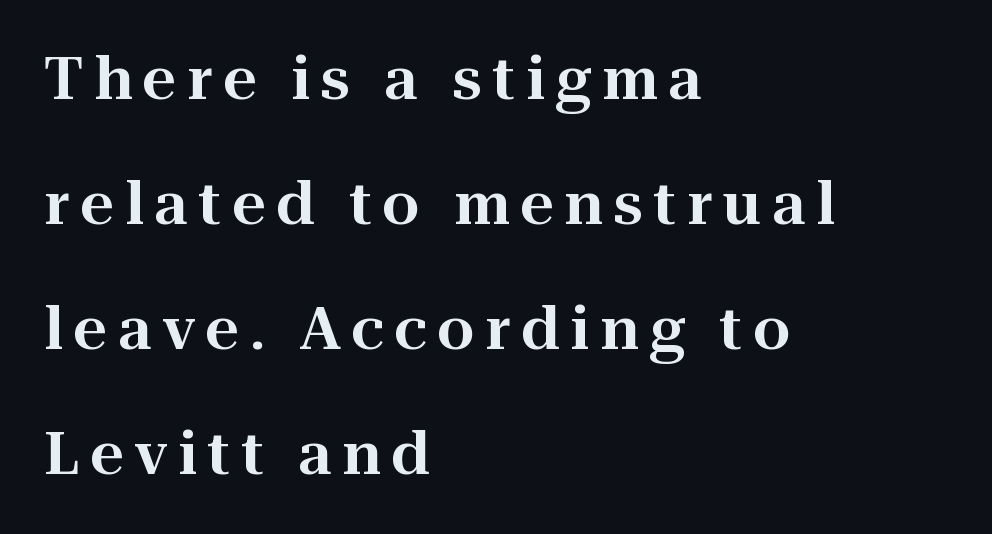
Here the designer chose a conventional face with non-uniform glyph widths. A typesetter would mark this as roman, not italic. Which margin do the lines hug? The left one — the right edge is uneven. Decoration check: the copy has no underline.
